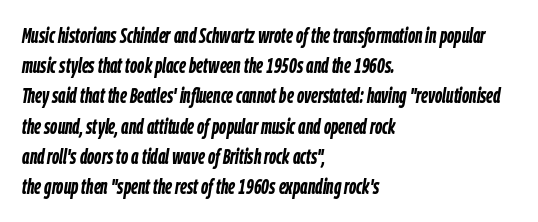
{"italic": "yes", "lean": "right", "slant_degrees": 9, "bold": "yes", "underline": "no", "align": "left", "line_spacing": "normal", "line_spacing_ratio": 1.44, "letter_spacing": "normal", "letter_spacing_em": 0.0, "glyph_px": 21}
